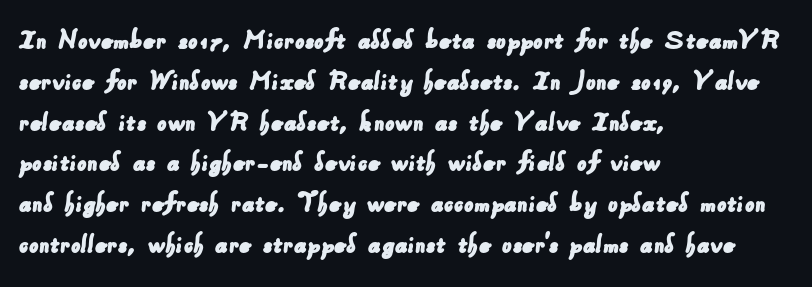
{"serif": "no", "width": "normal", "stroke_contrast": "low", "x_height": "small", "monospaced": "no", "underline": "no", "align": "left", "line_spacing": "normal", "line_spacing_ratio": 1.36, "letter_spacing": "normal", "letter_spacing_em": 0.0, "glyph_px": 30}
